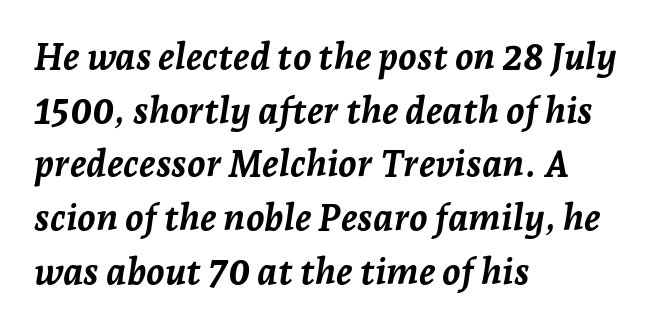
The typesetter chose a ragged-right arrangement here. Students, observe: this is what conventionally led text looks like. The face used here is proportionally spaced, like ordinary book or web type. Clear beneath every line of the passage.
